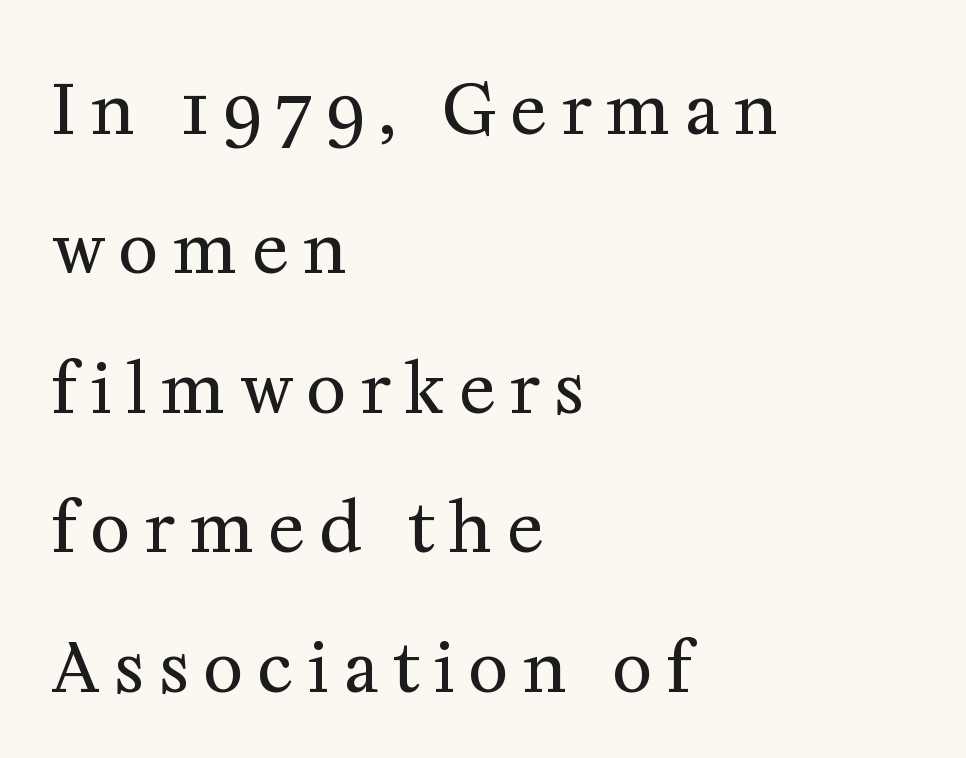
{"serif": "yes", "italic": "no", "bold": "no", "weight": "regular", "width": "normal", "stroke_contrast": "medium", "x_height": "medium", "monospaced": "no", "underline": "no", "align": "left", "line_spacing": "loose", "line_spacing_ratio": 2.05, "letter_spacing": "wide", "letter_spacing_em": 0.22, "glyph_px": 68}
